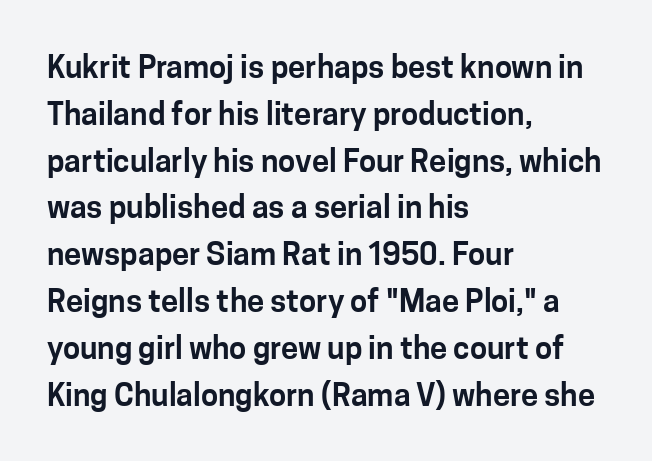
The image shows 31 px sans-serif type, upright; set left-aligned, normal line spacing (1.51x), normal letter spacing, not underlined; low stroke contrast and a medium x-height.
